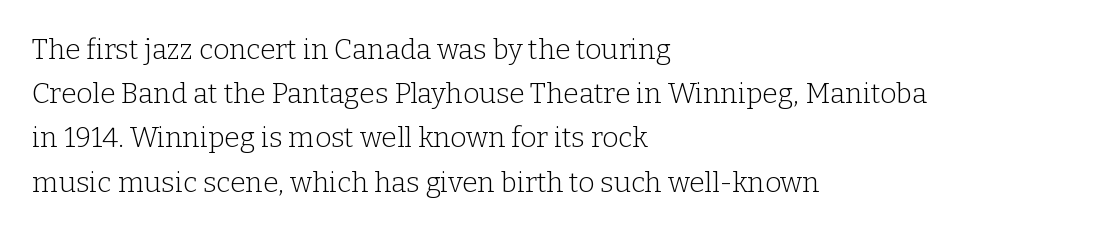
{"serif": "yes", "italic": "no", "bold": "no", "weight": "light", "width": "normal", "stroke_contrast": "low", "x_height": "medium", "monospaced": "no", "underline": "no", "align": "left", "line_spacing": "normal", "line_spacing_ratio": 1.58, "letter_spacing": "normal", "letter_spacing_em": 0.0, "glyph_px": 28}
